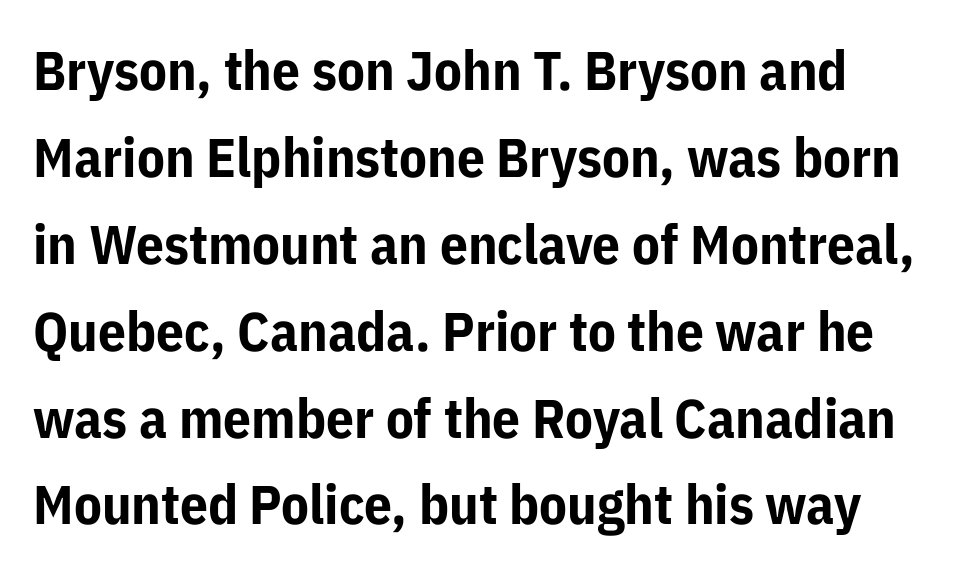
{"serif": "no", "italic": "no", "bold": "yes", "weight": "bold", "width": "normal", "stroke_contrast": "low", "x_height": "medium", "monospaced": "no", "underline": "no", "line_spacing": "normal", "line_spacing_ratio": 1.58, "letter_spacing": "normal", "letter_spacing_em": 0.0, "glyph_px": 55}
